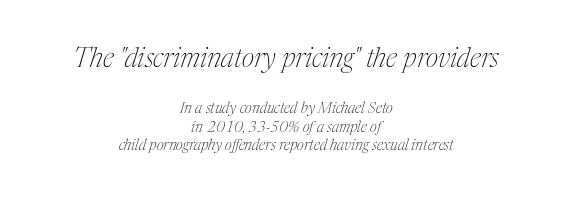
Q: Is the text bold? A: No.
Q: Is the text italic (slanted)? A: Yes, it leans right by about 17 degrees.
Q: Is the text underlined? A: No.
Q: How is the paragraph aligned? A: Centered.
Q: Is the spacing between letters normal or unusually wide? A: Normal.
Q: Which block of text is set in a larger size, the first (top) or the second (bottom)? A: The first (top) one.
